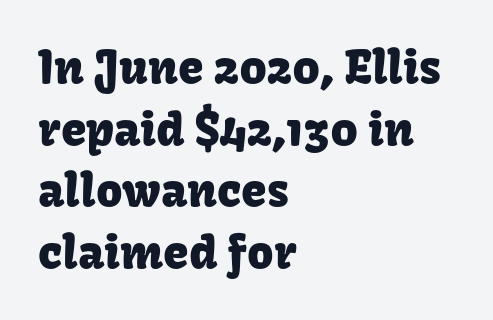
The image shows 46 px sans-serif type, upright; set left-aligned, normal line spacing (1.34x), normal letter spacing, not underlined; low stroke contrast and a medium x-height.
